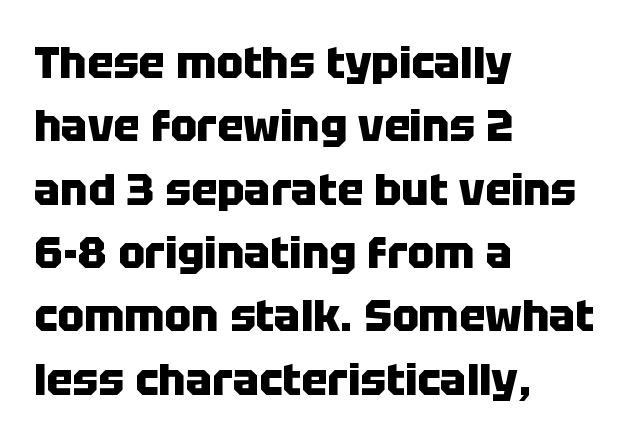
{"serif": "no", "italic": "no", "bold": "yes", "weight": "heavy", "width": "normal", "stroke_contrast": "low", "x_height": "large", "monospaced": "no", "underline": "no", "align": "left", "line_spacing": "normal", "line_spacing_ratio": 1.44, "letter_spacing": "normal", "letter_spacing_em": 0.0, "glyph_px": 44}
